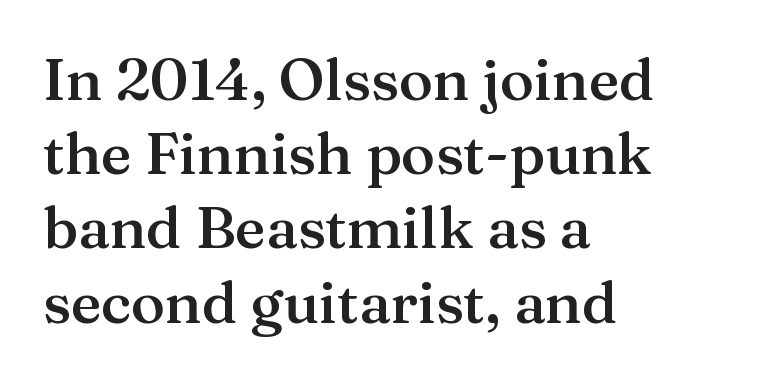
The leading is moderate, giving the passage an even texture. No word sits above an underline. A classic flush-left, rag-right setting is used for this passage. Does extra space separate the letters? No, they use regular spacing. The characters display serif detailing at their extremities.
